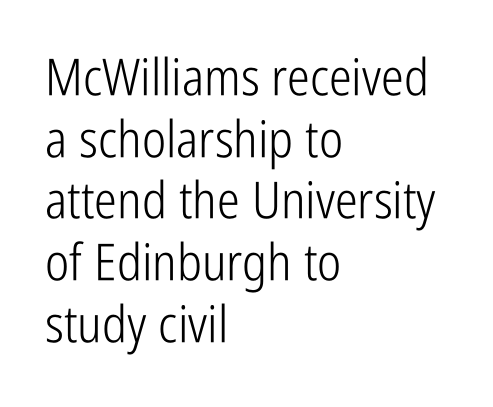
The image shows 51 px light, condensed sans-serif type, upright; set left-aligned, line spacing 1.21x, normal letter spacing, not underlined; low stroke contrast and a medium x-height.
